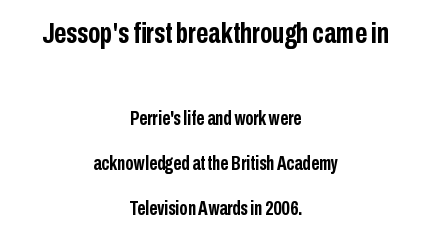
Q: Is the text bold? A: Yes.
Q: Is the text italic (slanted)? A: No, it is upright.
Q: Is the typeface a serif or a sans-serif typeface? A: Sans-serif.
Q: Is the text underlined? A: No.
Q: How is the paragraph aligned? A: Centered.
Q: Is the spacing between letters normal or unusually wide? A: Normal.
Q: Is the spacing between lines tight, normal or loose? A: Loose.
Q: Which block of text is set in a larger size, the first (top) or the second (bottom)? A: The first (top) one.
Q: Width (condensed, normal, or wide)? A: Condensed.
Q: Stroke contrast? A: Low.
Q: x-height? A: Medium.
Q: Monospaced? A: No.
